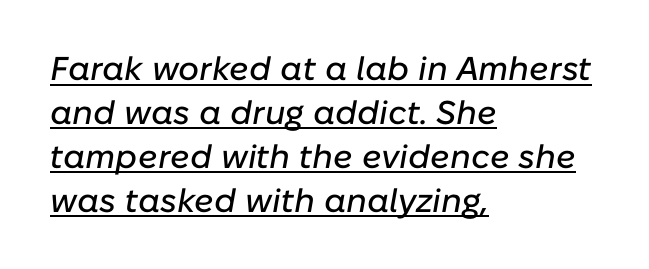
{"italic": "yes", "lean": "right", "slant_degrees": 10, "width": "normal", "stroke_contrast": "low", "x_height": "medium", "monospaced": "no", "underline": "yes", "align": "left", "line_spacing": "normal", "line_spacing_ratio": 1.33, "letter_spacing": "normal", "letter_spacing_em": 0.0, "glyph_px": 33}
